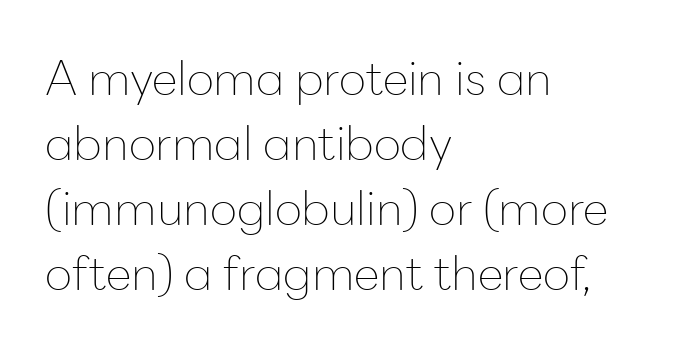
Q: Is the text bold? A: No.
Q: Is the text italic (slanted)? A: No, it is upright.
Q: Is the typeface a serif or a sans-serif typeface? A: Sans-serif.
Q: Is the text underlined? A: No.
Q: How is the paragraph aligned? A: Left-aligned.
Q: Is the spacing between letters normal or unusually wide? A: Normal.
Q: Is the spacing between lines tight, normal or loose? A: Normal.
Q: Width (condensed, normal, or wide)? A: Normal.
Q: Stroke contrast? A: Low.
Q: x-height? A: Medium.
Q: Monospaced? A: No.
